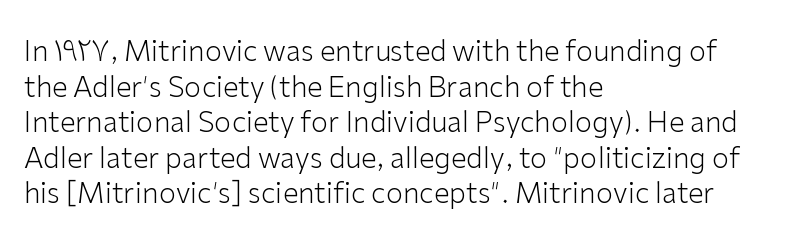
The horizontal fit of the characters is conventional and even. Left-aligned paragraph, ragged on the right. No word sits above an underline. Note the varied advance widths — an 'i' is clearly narrower than an 'm'.
